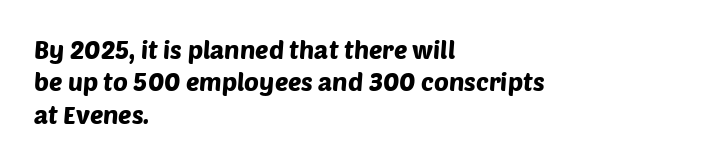
The image shows 25 px text type; set left-aligned, normal line spacing (1.3x), normal letter spacing, not underlined.
